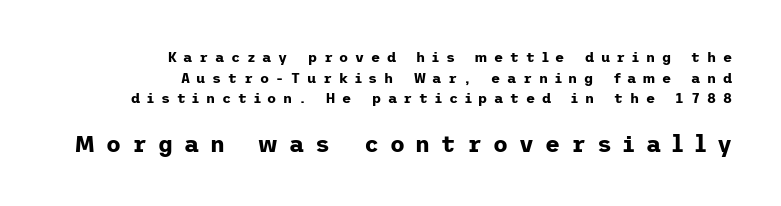
{"italic": "no", "bold": "yes", "underline": "no", "align": "right", "line_spacing": "normal", "line_spacing_ratio": 1.48, "letter_spacing": "wide", "letter_spacing_em": 0.48, "larger_block": "second", "size_ratio": 1.64, "glyph_px": 23}
